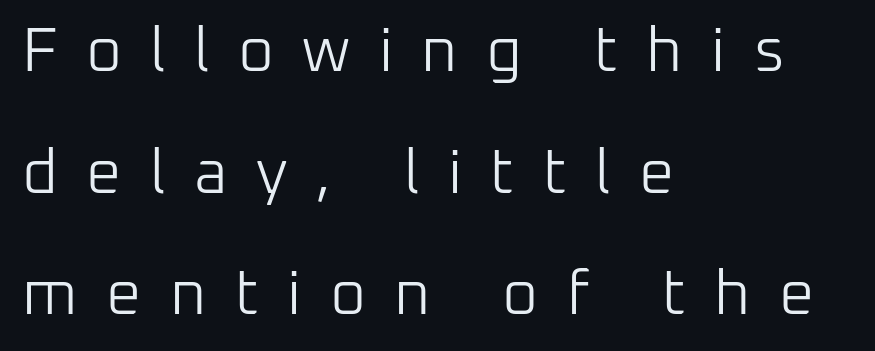
{"serif": "no", "italic": "no", "bold": "no", "weight": "light", "width": "normal", "stroke_contrast": "low", "x_height": "medium", "monospaced": "no", "underline": "no", "align": "left", "line_spacing": "loose", "line_spacing_ratio": 1.96, "letter_spacing": "wide", "letter_spacing_em": 0.46, "glyph_px": 62}
